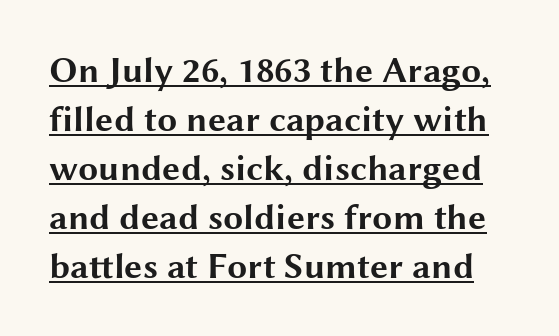
{"serif": "no", "italic": "no", "bold": "yes", "weight": "bold", "width": "wide", "stroke_contrast": "medium", "x_height": "medium", "monospaced": "no", "underline": "yes", "line_spacing": "normal", "line_spacing_ratio": 1.36, "letter_spacing": "normal", "letter_spacing_em": 0.0, "glyph_px": 36}
